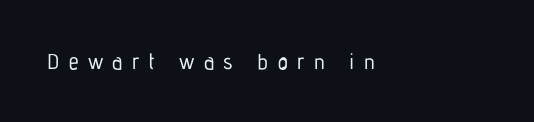
Q: Is the text italic (slanted)? A: No, it is upright.
Q: Is the text underlined? A: No.
Q: How is the paragraph aligned? A: Left-aligned.
Q: Is the spacing between letters normal or unusually wide? A: Unusually wide.
